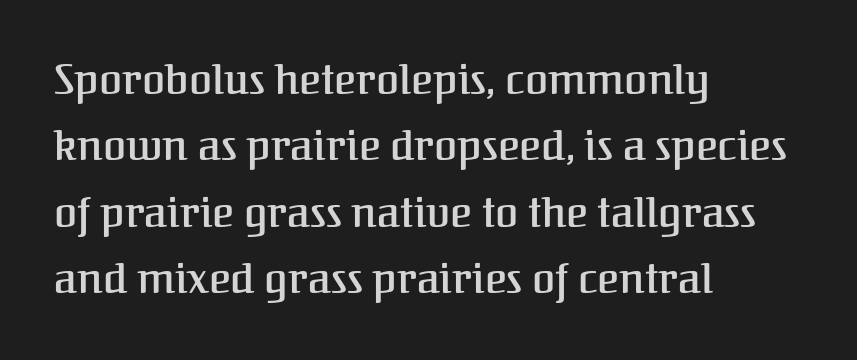
The image shows 42 px semibold serif type, upright; set left-aligned, normal line spacing (1.58x), normal letter spacing, not underlined; medium stroke contrast and a medium x-height.
